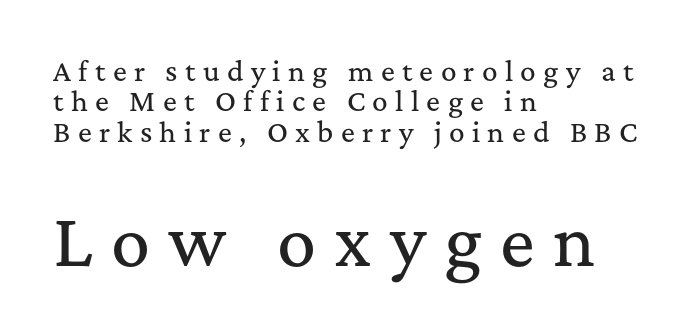
The image shows 65 px serif type, upright; set left-aligned, line spacing 1.17x, unusually wide letter spacing (+0.28 em), not underlined; the second (bottom) block is 2.5x larger; medium stroke contrast and a medium x-height.
